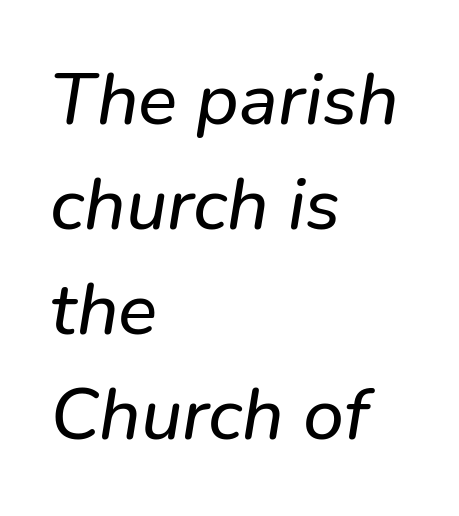
Q: Is the typeface a serif or a sans-serif typeface? A: Sans-serif.
Q: Is the text underlined? A: No.
Q: How is the paragraph aligned? A: Left-aligned.
Q: Is the spacing between letters normal or unusually wide? A: Normal.
Q: Is the spacing between lines tight, normal or loose? A: Normal.
Q: Width (condensed, normal, or wide)? A: Normal.
Q: Stroke contrast? A: Low.
Q: x-height? A: Medium.
Q: Monospaced? A: No.
